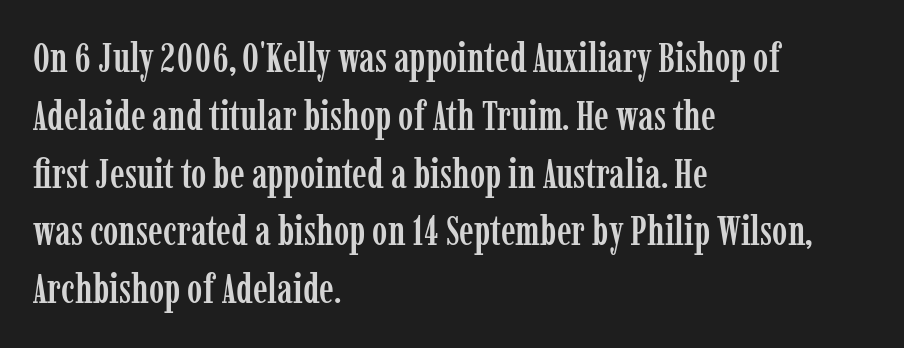
Compared with typical paragraphs, the rows here are spaced about the same. Bare-footed words on every line. Characters follow at the spacing the type designer built in. The passage shown is typeset with a serif family. Line starts are locked; line ends wander. Spacing verdict: proportional, widths tailored to each character.
